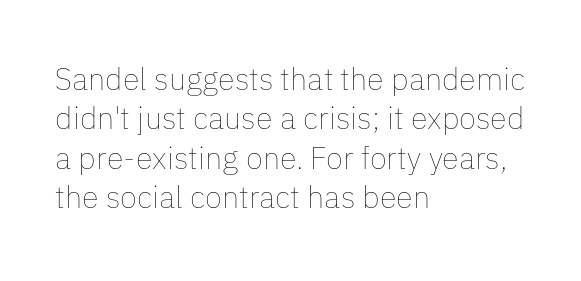
{"italic": "no", "bold": "no", "weight": "thin", "width": "normal", "stroke_contrast": "low", "x_height": "medium", "monospaced": "no", "underline": "no", "align": "left", "line_spacing": "normal", "line_spacing_ratio": 1.27, "letter_spacing": "normal", "letter_spacing_em": 0.0, "glyph_px": 31}
